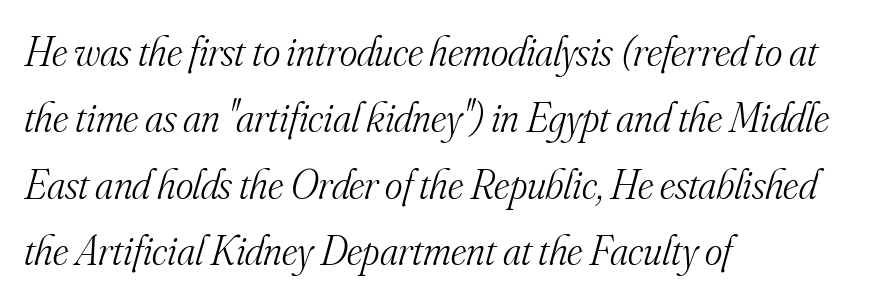
The image shows 42 px light serif type, italic (leaning right); set left-aligned, normal line spacing (1.58x), normal letter spacing, not underlined; medium stroke contrast and a small x-height.
